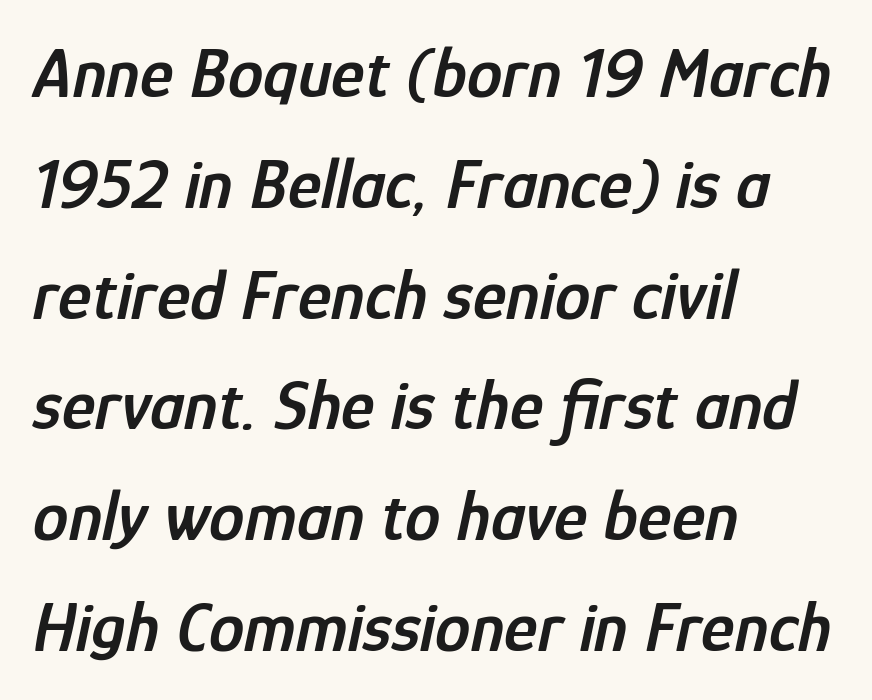
Q: Is the text bold? A: Semi-bold.
Q: Is the text italic (slanted)? A: Yes, it leans right by about 12 degrees.
Q: Is the text underlined? A: No.
Q: How is the paragraph aligned? A: Left-aligned.
Q: Is the spacing between letters normal or unusually wide? A: Normal.
Q: Is the spacing between lines tight, normal or loose? A: Normal.
Q: Width (condensed, normal, or wide)? A: Condensed.
Q: Stroke contrast? A: Low.
Q: x-height? A: Medium.
Q: Monospaced? A: No.
